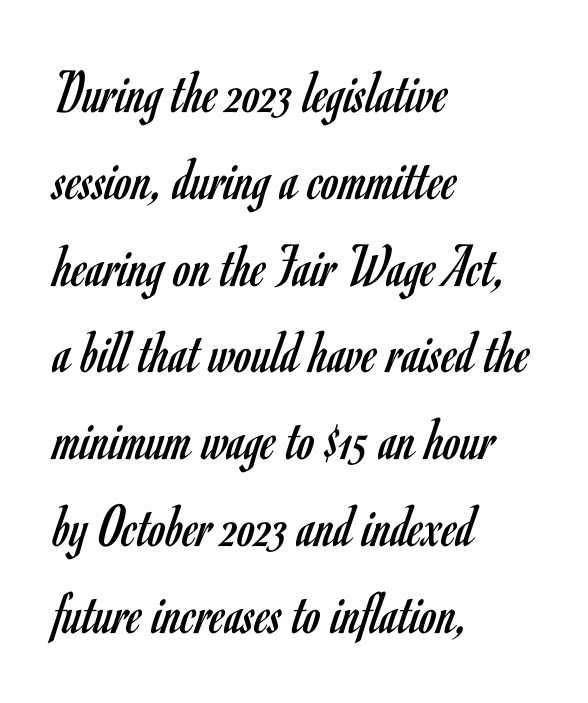
Think of a printed novel: that variable character pitch is what you see here. Beneath every word, the page is bare. Regarding serifs, this sample does without them. Whoever set this chose a conventional vertical rhythm. Default kerning and tracking; the words read as compact shapes.
